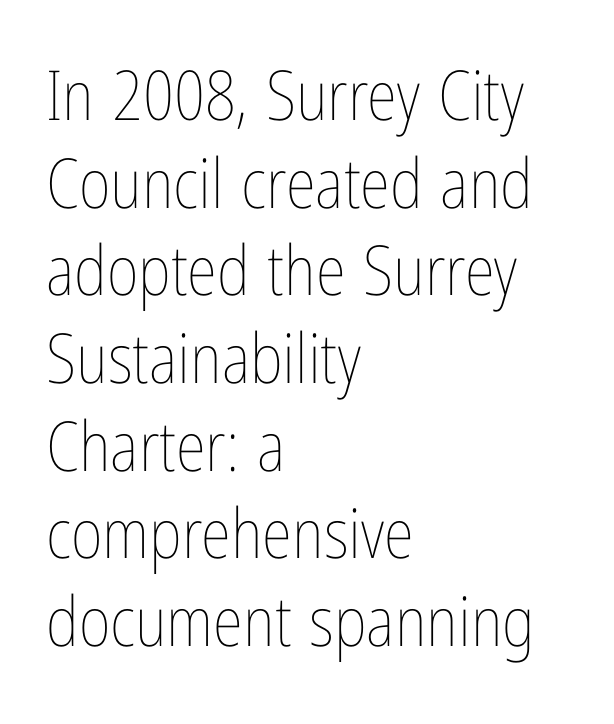
The image shows 69 px thin, condensed type, upright; set left-aligned, normal line spacing (1.27x), normal letter spacing, not underlined; low stroke contrast and a medium x-height.
